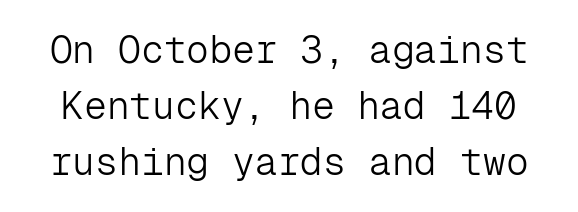
Q: Is the text bold? A: No.
Q: Is the text italic (slanted)? A: No, it is upright.
Q: Is the typeface a serif or a sans-serif typeface? A: Sans-serif.
Q: Is the text underlined? A: No.
Q: Is the spacing between letters normal or unusually wide? A: Normal.
Q: Is the spacing between lines tight, normal or loose? A: Normal.
Q: Width (condensed, normal, or wide)? A: Normal.
Q: Stroke contrast? A: Low.
Q: x-height? A: Medium.
Q: Monospaced? A: Yes.
